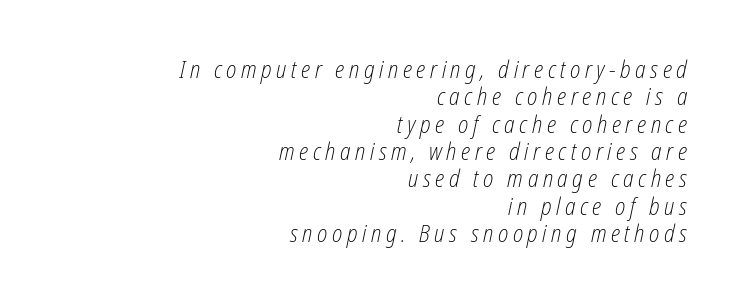
The image shows 24 px text type, italic (leaning right); set right-aligned, tight line spacing (1.14x), not underlined.
